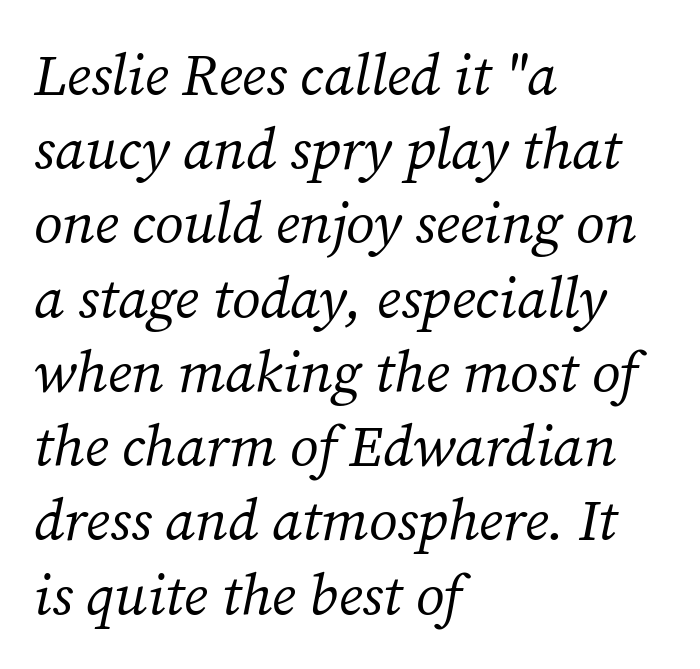
{"serif": "yes", "italic": "yes", "lean": "right", "slant_degrees": 12, "bold": "no", "weight": "regular", "width": "normal", "stroke_contrast": "medium", "x_height": "medium", "monospaced": "no", "underline": "no", "align": "left", "line_spacing": "normal", "line_spacing_ratio": 1.28, "letter_spacing": "normal", "letter_spacing_em": 0.0, "glyph_px": 58}
